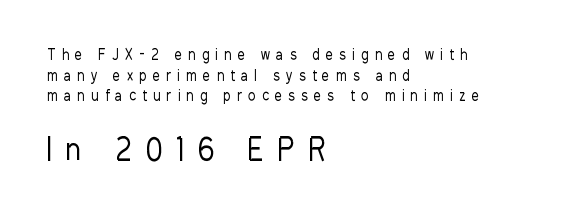
{"serif": "no", "italic": "no", "bold": "no", "weight": "regular", "width": "condensed", "stroke_contrast": "low", "x_height": "medium", "monospaced": "no", "underline": "no", "align": "left", "line_spacing": "normal", "line_spacing_ratio": 1.48, "letter_spacing": "wide", "letter_spacing_em": 0.46, "larger_block": "second", "size_ratio": 2.14, "glyph_px": 30}
